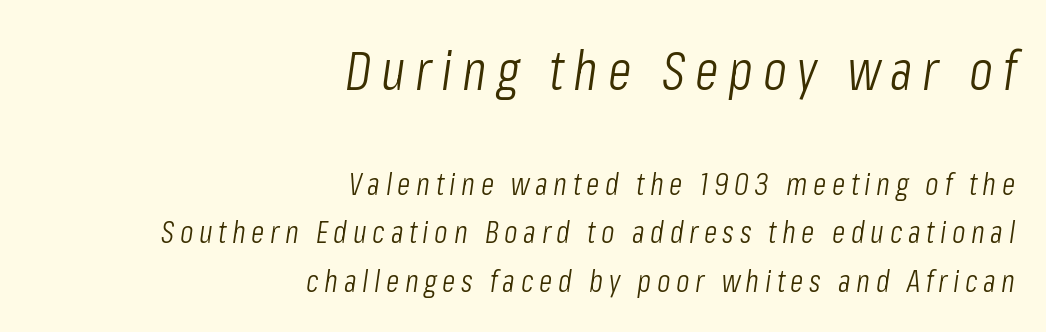
The image shows 55 px light, condensed type, italic (leaning right); set right-aligned, normal line spacing (1.56x), not underlined; the first (top) block is 1.77x larger; low stroke contrast and a medium x-height.
